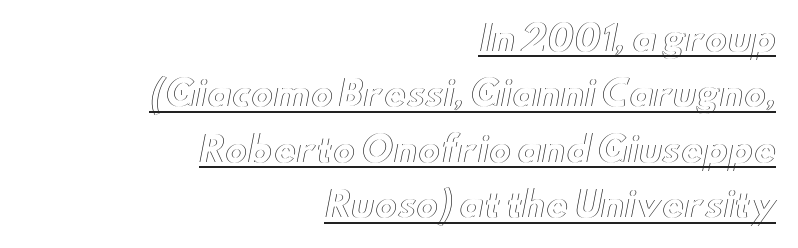
The image shows 34 px wide type; set right-aligned, normal line spacing (1.63x), normal letter spacing, underlined; a small x-height.
